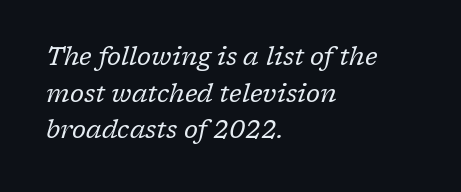
The image shows 25 px text type, italic (leaning right); set left-aligned, normal line spacing (1.47x), normal letter spacing, not underlined.
